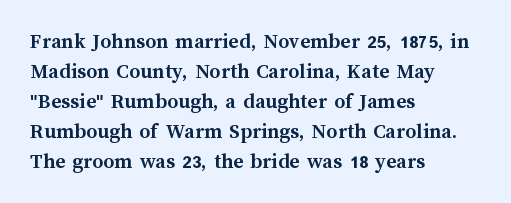
Q: Is the text bold? A: Yes.
Q: Is the text italic (slanted)? A: No, it is upright.
Q: Is the text underlined? A: No.
Q: How is the paragraph aligned? A: Left-aligned.
Q: Is the spacing between letters normal or unusually wide? A: Normal.
Q: Is the spacing between lines tight, normal or loose? A: Normal.
